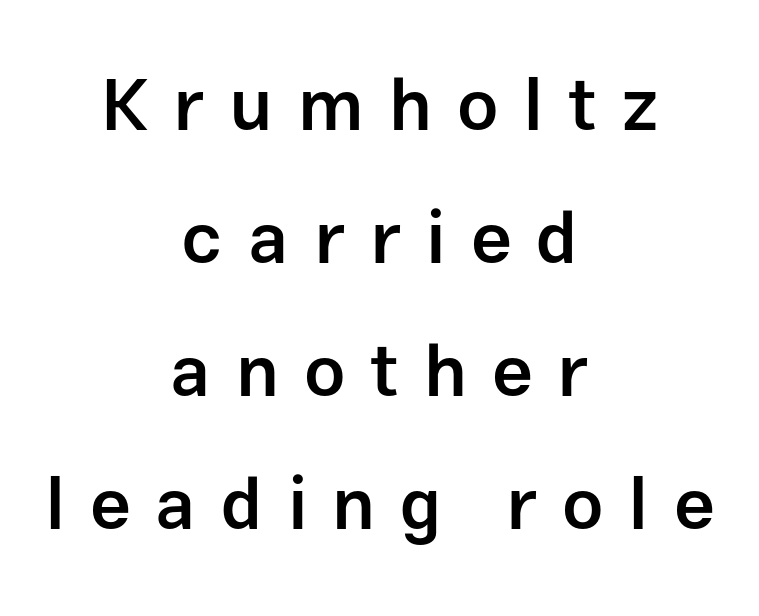
Q: Is the text bold? A: Semi-bold.
Q: Is the text italic (slanted)? A: No, it is upright.
Q: Is the typeface a serif or a sans-serif typeface? A: Sans-serif.
Q: Is the text underlined? A: No.
Q: How is the paragraph aligned? A: Centered.
Q: Is the spacing between letters normal or unusually wide? A: Unusually wide.
Q: Width (condensed, normal, or wide)? A: Normal.
Q: Stroke contrast? A: Low.
Q: x-height? A: Medium.
Q: Monospaced? A: No.
